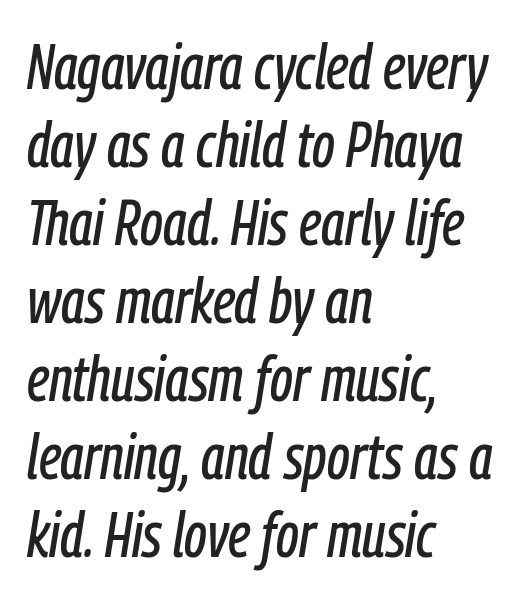
The paragraph has a hard left edge and a soft right edge. Letters rest on an invisible, unmarked baseline. Observe the ordinary spacing: letters are neighbours, not strangers. Yep, that's italic — everything's leaning. This sample has the flowing, uneven cadence of proportional lettering.
